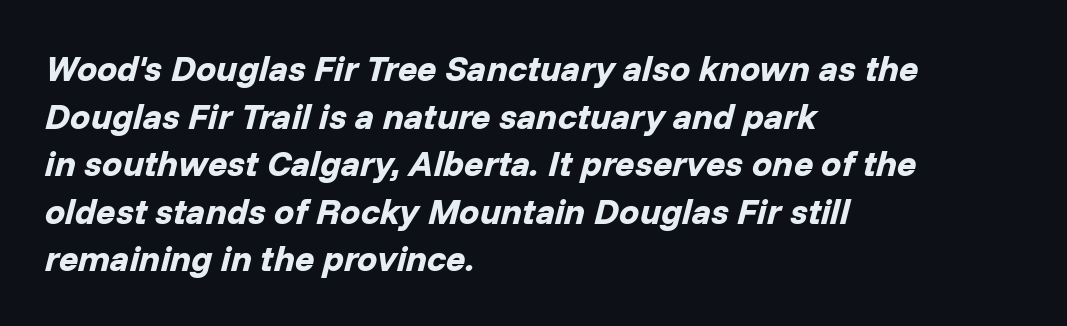
Q: Is the text bold? A: Yes.
Q: Is the text italic (slanted)? A: Yes, it leans right by about 14 degrees.
Q: Is the text underlined? A: No.
Q: How is the paragraph aligned? A: Left-aligned.
Q: Is the spacing between letters normal or unusually wide? A: Normal.
Q: Is the spacing between lines tight, normal or loose? A: Normal.
Q: Width (condensed, normal, or wide)? A: Normal.
Q: Stroke contrast? A: Low.
Q: x-height? A: Medium.
Q: Monospaced? A: No.
